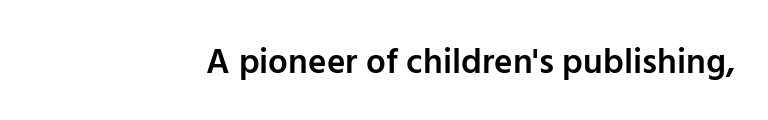
The image shows 35 px semibold sans-serif type, upright; set normal letter spacing, not underlined; low stroke contrast and a medium x-height.
